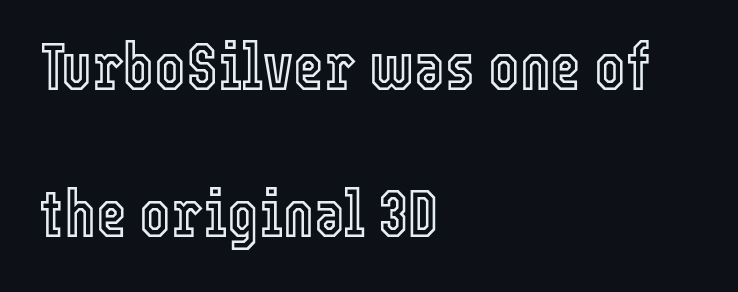
{"italic": "no", "width": "condensed", "x_height": "medium", "monospaced": "no", "underline": "no", "align": "left", "line_spacing": "loose", "line_spacing_ratio": 2.23, "letter_spacing": "normal", "letter_spacing_em": 0.0, "glyph_px": 66}
